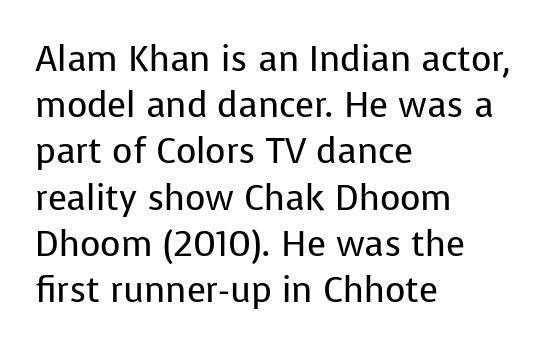
The image shows 35 px regular-weight sans-serif type, upright; set left-aligned, normal line spacing (1.32x), normal letter spacing, not underlined; low stroke contrast and a medium x-height.
